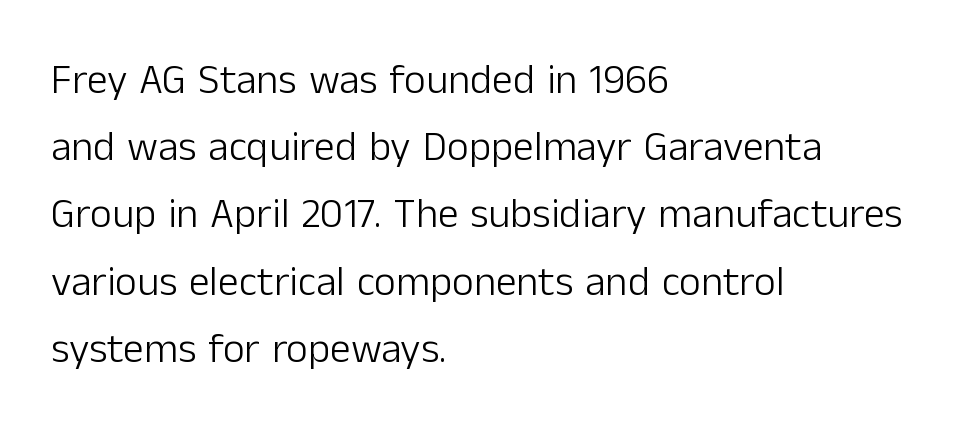
Look at the bottom of the vertical strokes: they stop flat, with no serifs. Heft: none added — not bold. Vertically, the passage feels balanced, rows spaced as you'd expect. Descender tails drop into unmarked territory.
